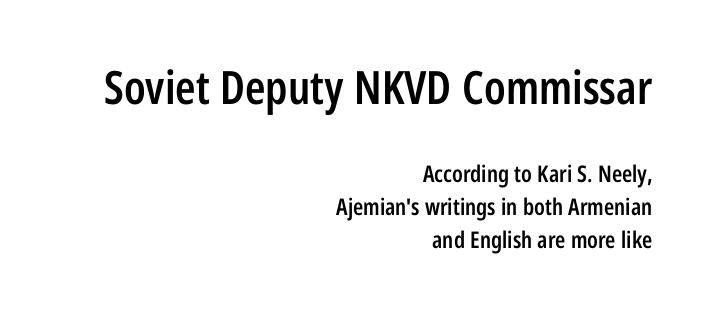
Typesetter's note — upper block bumped up in size, lower block left smaller. You can tell from the bare stems that sans-serif type was used. Every character sits straight up, as roman type does. This sample uses plain, unmodified letter spacing. Bare-footed words on every line. If you measured baseline to baseline, you'd find a middling distance.
